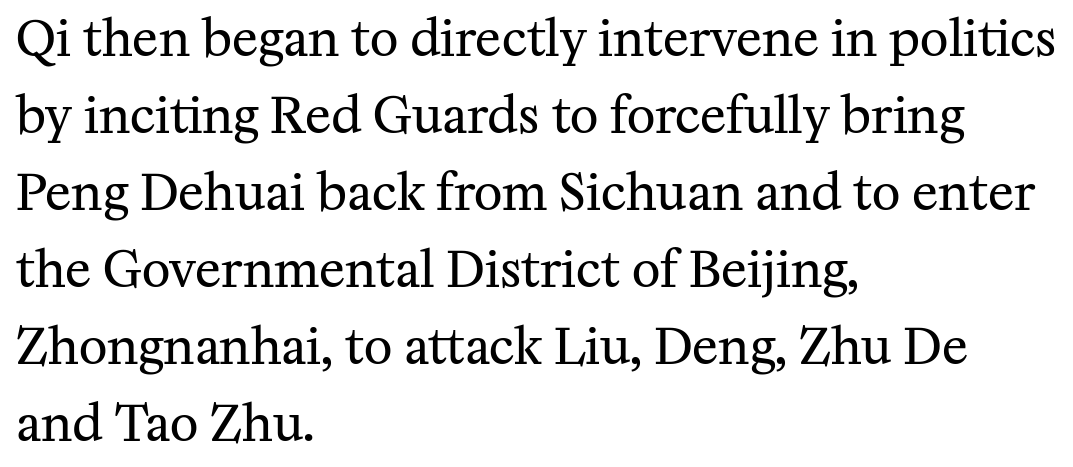
Q: Is the text bold? A: No.
Q: Is the text italic (slanted)? A: No, it is upright.
Q: Is the typeface a serif or a sans-serif typeface? A: Serif.
Q: Is the text underlined? A: No.
Q: How is the paragraph aligned? A: Left-aligned.
Q: Is the spacing between letters normal or unusually wide? A: Normal.
Q: Is the spacing between lines tight, normal or loose? A: Normal.
Q: Width (condensed, normal, or wide)? A: Normal.
Q: Stroke contrast? A: Medium.
Q: x-height? A: Medium.
Q: Monospaced? A: No.
